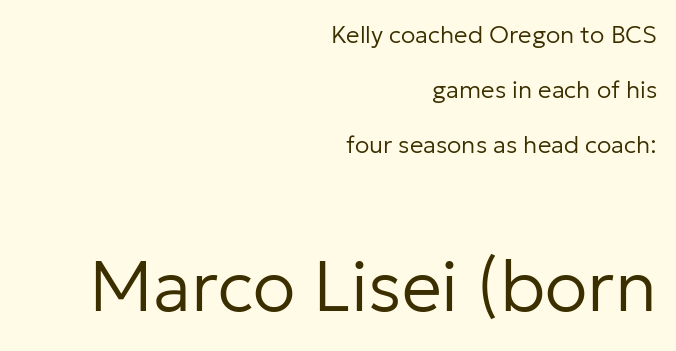
Q: Is the text bold? A: No.
Q: Is the text italic (slanted)? A: No, it is upright.
Q: Is the typeface a serif or a sans-serif typeface? A: Sans-serif.
Q: Is the text underlined? A: No.
Q: How is the paragraph aligned? A: Right-aligned.
Q: Is the spacing between letters normal or unusually wide? A: Normal.
Q: Is the spacing between lines tight, normal or loose? A: Loose.
Q: Which block of text is set in a larger size, the first (top) or the second (bottom)? A: The second (bottom) one.
Q: Width (condensed, normal, or wide)? A: Normal.
Q: Stroke contrast? A: Low.
Q: x-height? A: Medium.
Q: Monospaced? A: No.
